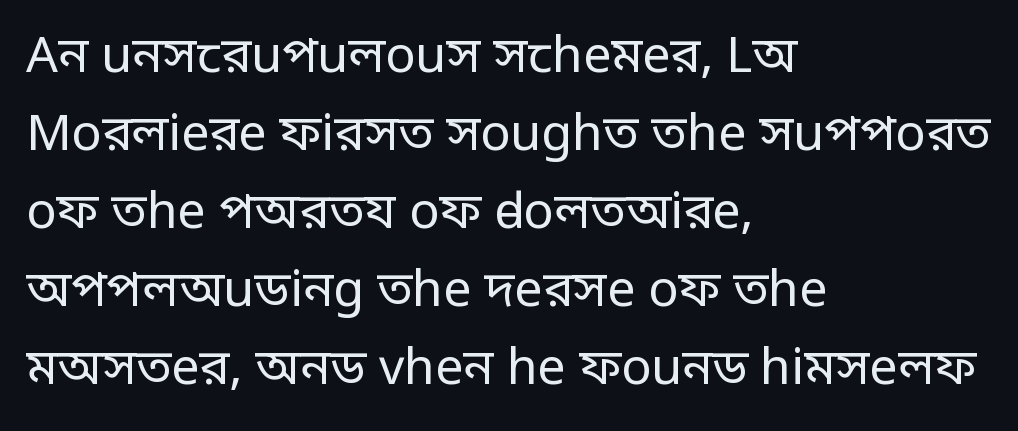
I'd call this a sans setting — the letters go barefoot. The font's upright variant was chosen for this text. The passage shown is typed in a proportional face where columns would drift. Interline gaps are of average width in this sample. Where is the straight margin? On the left. The letters look calm and open, with moderate or lighter stems.
